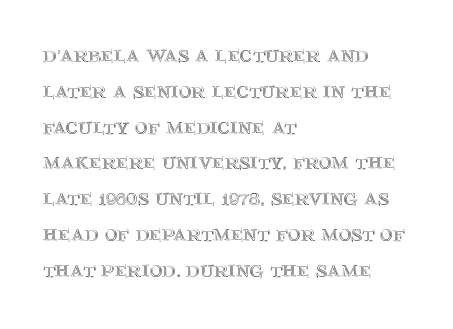
Q: Is the text italic (slanted)? A: No, it is upright.
Q: Is the text underlined? A: No.
Q: How is the paragraph aligned? A: Left-aligned.
Q: Is the spacing between letters normal or unusually wide? A: Normal.
Q: Is the spacing between lines tight, normal or loose? A: Normal.
